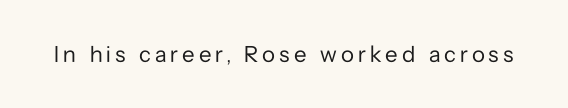
The image shows 23 px text type, upright; set not underlined.
